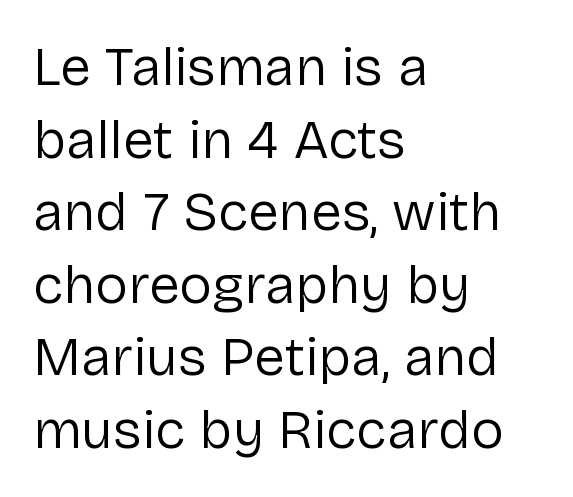
The image shows 55 px regular-weight sans-serif type, upright; set left-aligned, normal line spacing (1.32x), normal letter spacing, not underlined; low stroke contrast and a medium x-height.
